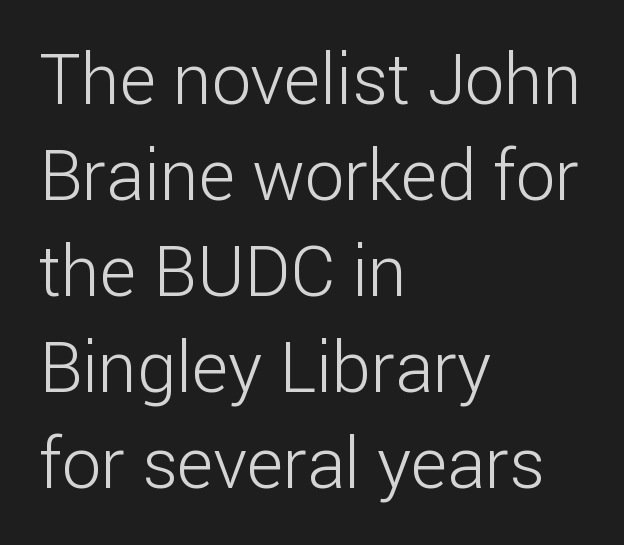
{"serif": "no", "italic": "no", "bold": "no", "weight": "light", "width": "normal", "stroke_contrast": "low", "x_height": "medium", "monospaced": "no", "underline": "no", "align": "left", "line_spacing": "normal", "line_spacing_ratio": 1.37, "letter_spacing": "normal", "letter_spacing_em": 0.0, "glyph_px": 70}
